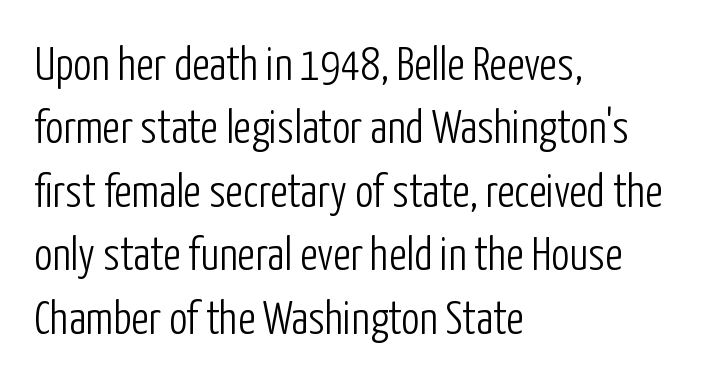
The line texture is even and compact thanks to regular tracking. The typeface has the unassuming heft of standard copy or less. This sample uses a sans-serif face. This is the regular roman posture of the typeface.
